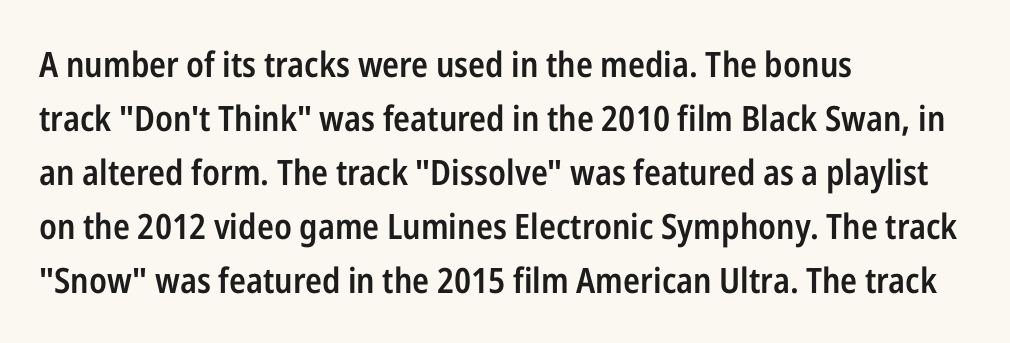
Q: Is the text bold? A: Semi-bold.
Q: Is the text italic (slanted)? A: No, it is upright.
Q: Is the typeface a serif or a sans-serif typeface? A: Sans-serif.
Q: Is the text underlined? A: No.
Q: How is the paragraph aligned? A: Left-aligned.
Q: Is the spacing between letters normal or unusually wide? A: Normal.
Q: Is the spacing between lines tight, normal or loose? A: Normal.
Q: Width (condensed, normal, or wide)? A: Condensed.
Q: Stroke contrast? A: Low.
Q: x-height? A: Medium.
Q: Monospaced? A: No.
